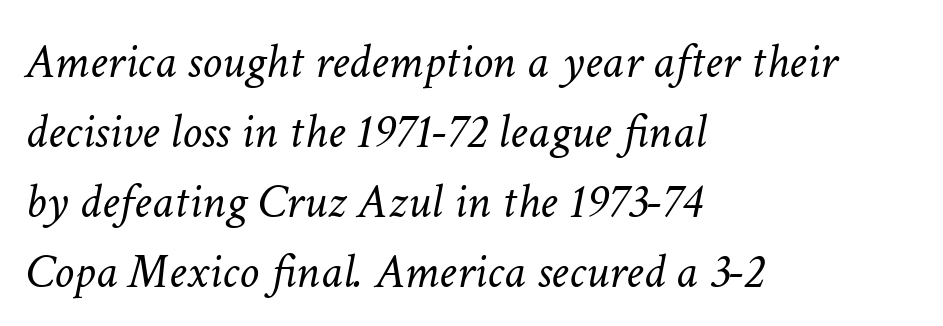
The words here are not underlined. Caption: face not bold, strokes unweighted. Character widths vary here, with narrow letters taking less room than wide ones. No extra tracking has been applied to these lines.
